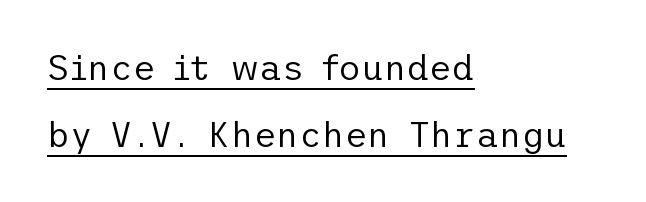
The image shows 35 px regular-weight sans-serif type, upright; set left-aligned, loose line spacing (1.91x), normal letter spacing, underlined; low stroke contrast and a medium x-height.
